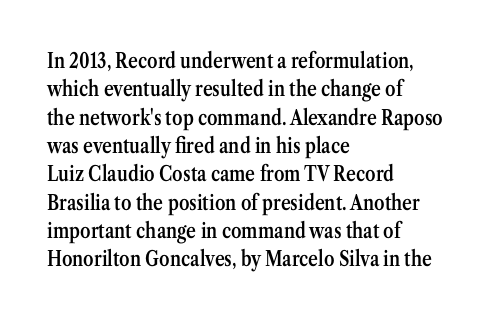
{"italic": "no", "bold": "semi", "underline": "no", "align": "left", "line_spacing": "normal", "line_spacing_ratio": 1.35, "letter_spacing": "normal", "letter_spacing_em": 0.0, "glyph_px": 21}
